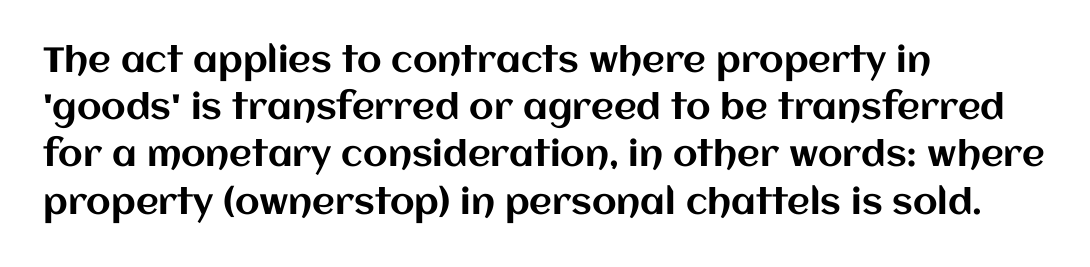
Is there any slant? The stems are plumb. You could call the tracking neutral — neither tight nor loose. The letters advance in unequal steps, a hallmark of proportional type. The lines are quadded left.
